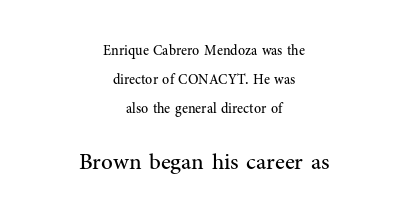
Each row of text sits above clean, open space. Posture: vertical. The type is set solid horizontally, with unmodified tracking. Quick note: interline space is abundant.
